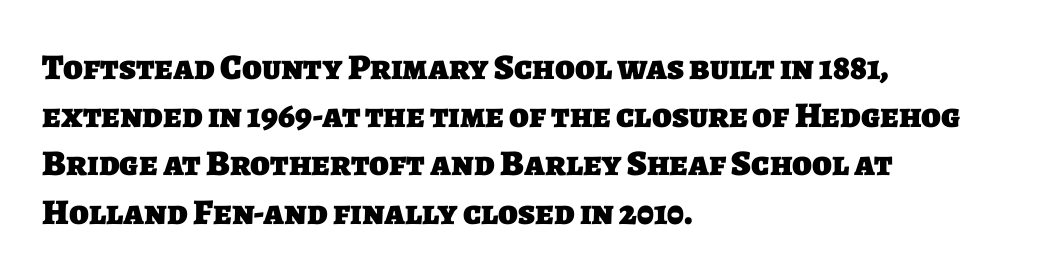
The image shows 36 px heavy sans-serif type; set left-aligned, normal line spacing (1.34x), normal letter spacing, not underlined; low stroke contrast and a large x-height.
